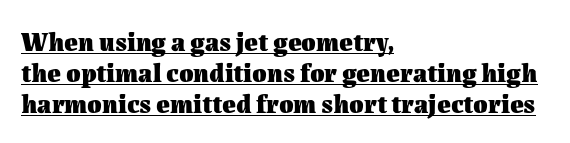
{"italic": "no", "bold": "yes", "underline": "yes", "align": "left", "line_spacing_ratio": 1.2, "letter_spacing": "normal", "letter_spacing_em": 0.0, "glyph_px": 26}
